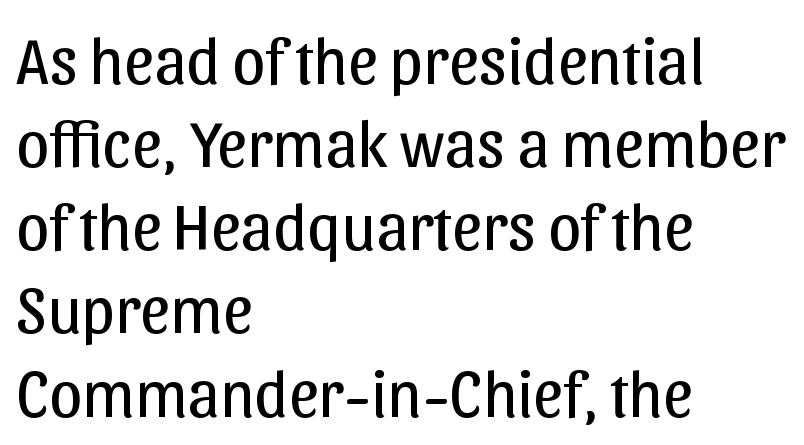
Q: Is the text bold? A: No.
Q: Is the text italic (slanted)? A: No, it is upright.
Q: Is the typeface a serif or a sans-serif typeface? A: Sans-serif.
Q: Is the text underlined? A: No.
Q: How is the paragraph aligned? A: Left-aligned.
Q: Is the spacing between letters normal or unusually wide? A: Normal.
Q: Is the spacing between lines tight, normal or loose? A: Normal.
Q: Width (condensed, normal, or wide)? A: Normal.
Q: Stroke contrast? A: Low.
Q: x-height? A: Medium.
Q: Monospaced? A: No.
